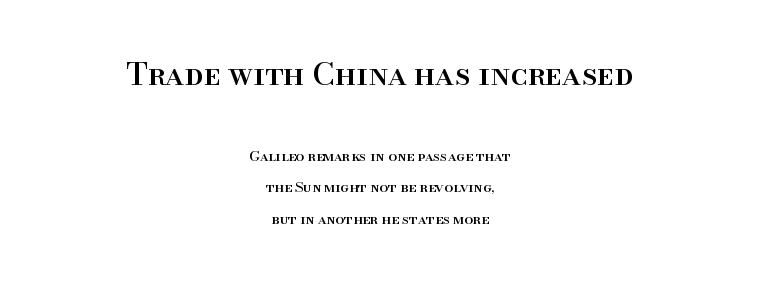
These lines are composed in type with serifs. The foot of each line stays bare and open. Loosely led — the rows are spread out. Posture: upright roman. These two chunks differ in scale, with the top chunk taking the larger measure. Does extra space separate the letters? No, they use regular spacing.
